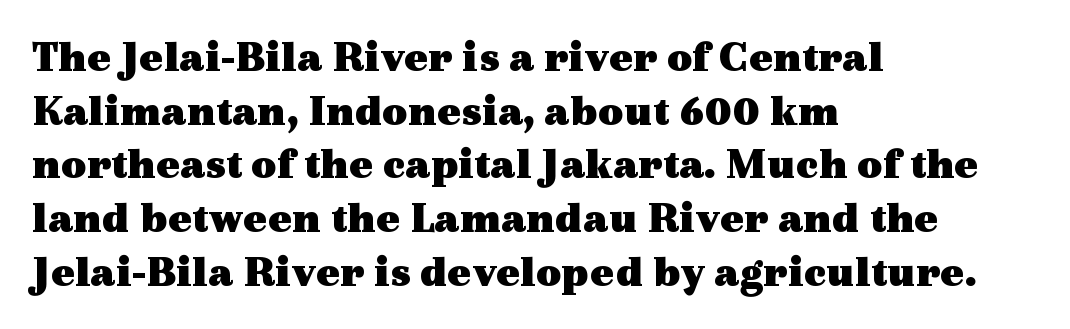
Students, note that the glyphs here touch the page at normal intervals. Characters remain perfectly vertical along every line. Caption: multi-line text, flush left, ragged right. Yep, those are serifs on the letters. You could not count columns in this text — the font is proportionally spaced.
